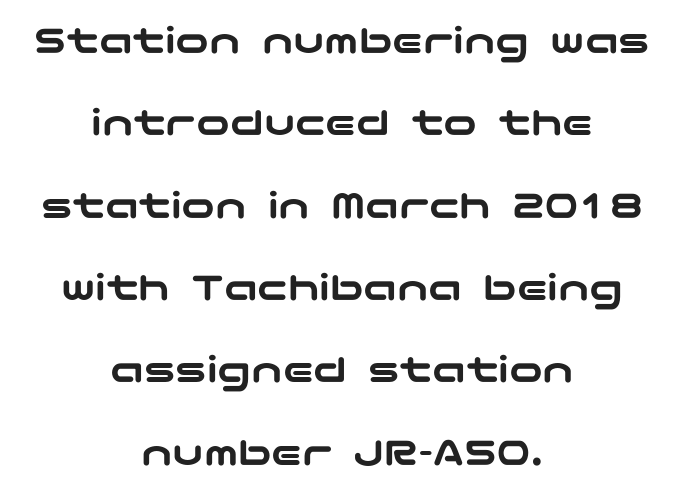
Q: Is the text italic (slanted)? A: No, it is upright.
Q: Is the typeface a serif or a sans-serif typeface? A: Sans-serif.
Q: Is the text underlined? A: No.
Q: How is the paragraph aligned? A: Centered.
Q: Is the spacing between letters normal or unusually wide? A: Normal.
Q: Is the spacing between lines tight, normal or loose? A: Loose.
Q: Width (condensed, normal, or wide)? A: Wide.
Q: Stroke contrast? A: Low.
Q: x-height? A: Medium.
